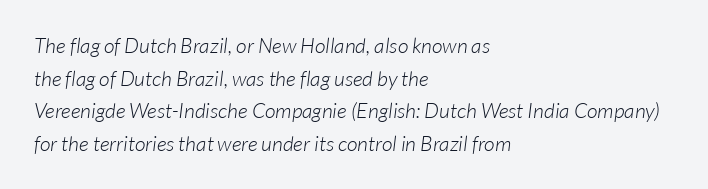
{"bold": "no", "underline": "no", "align": "left", "line_spacing": "normal", "line_spacing_ratio": 1.55, "letter_spacing": "normal", "letter_spacing_em": 0.0, "glyph_px": 21}
